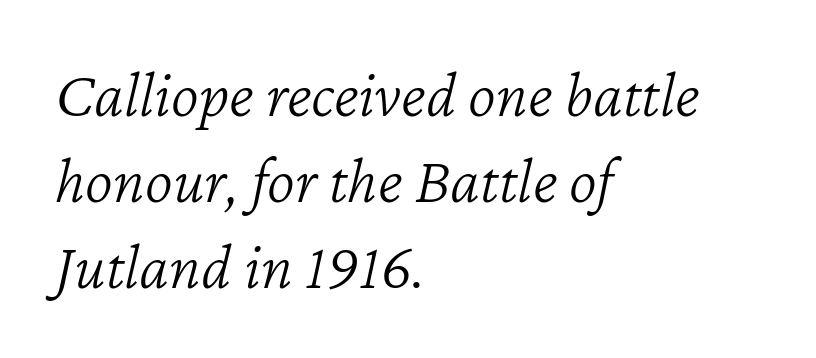
Tracking here is standard; glyphs follow each other at the usual distance. The ragged edge is on the right, which tells us the setting is flush left. Unbolded letterforms with no extra heft. This rendering features lettering with no underline. Normally led — the rows are evenly, conventionally spaced.
